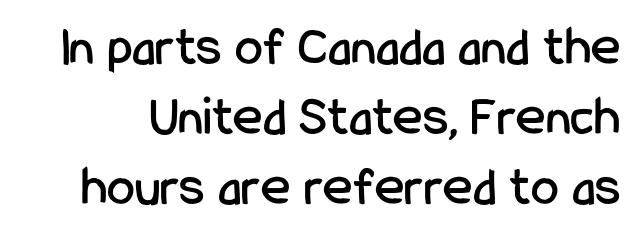
Successive baselines arrive at the customary interval. I'd call this a sans setting — the letters go barefoot. Varying glyph widths throughout — classic text-font behaviour. The baseline area is clear. The tracking reads as untouched default to a designer's eye.
